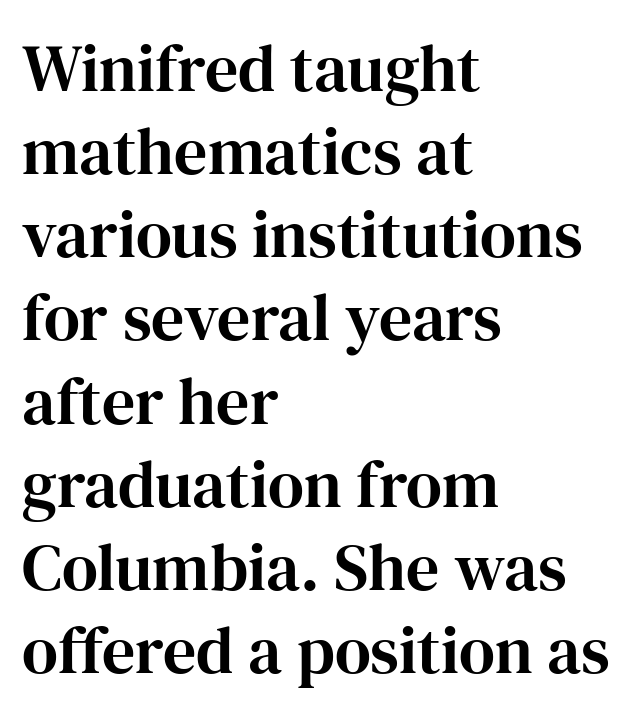
{"serif": "yes", "italic": "no", "width": "normal", "stroke_contrast": "high", "x_height": "medium", "monospaced": "no", "underline": "no", "align": "left", "line_spacing": "normal", "line_spacing_ratio": 1.26, "letter_spacing": "normal", "letter_spacing_em": 0.0, "glyph_px": 66}
